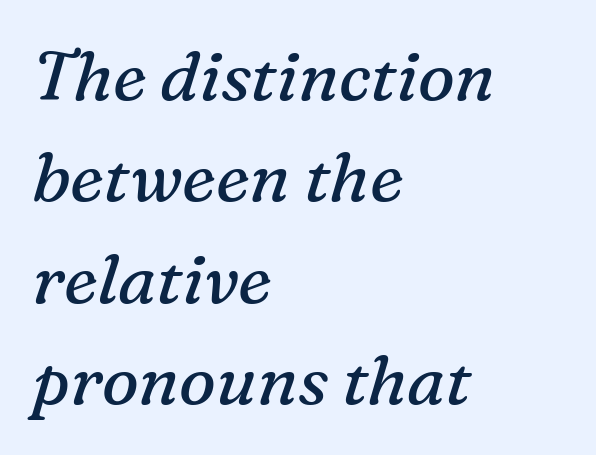
Ink coverage per letter is moderate at most. Do the characters align in a grid? No, the font is proportional. This rendering features lettering with no underline. Serif or sans? Serif — the stroke terminals have little feet.
